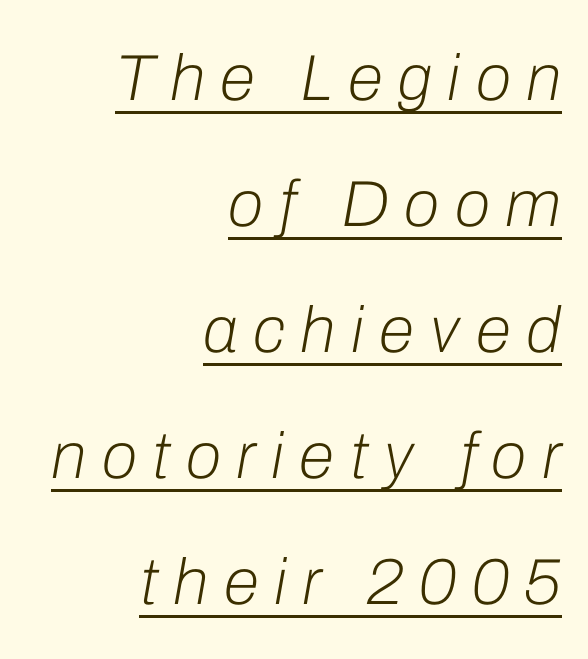
Q: Is the text bold? A: No.
Q: Is the text italic (slanted)? A: Yes, it leans right by about 10 degrees.
Q: Is the text underlined? A: Yes.
Q: How is the paragraph aligned? A: Right-aligned.
Q: Is the spacing between letters normal or unusually wide? A: Unusually wide.
Q: Is the spacing between lines tight, normal or loose? A: Loose.
Q: Width (condensed, normal, or wide)? A: Normal.
Q: Stroke contrast? A: Low.
Q: x-height? A: Medium.
Q: Monospaced? A: No.
